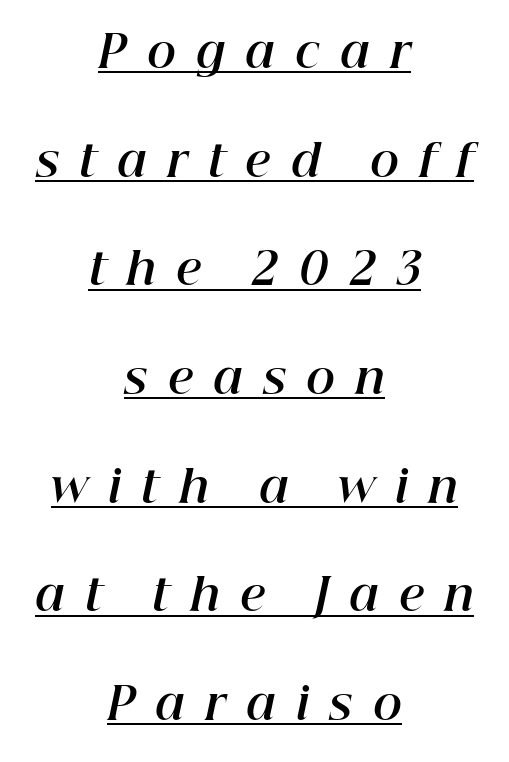
The image shows 44 px bold type, italic (leaning right); set centered, loose line spacing (2.47x), unusually wide letter spacing (+0.46 em), underlined; high stroke contrast and a medium x-height.
